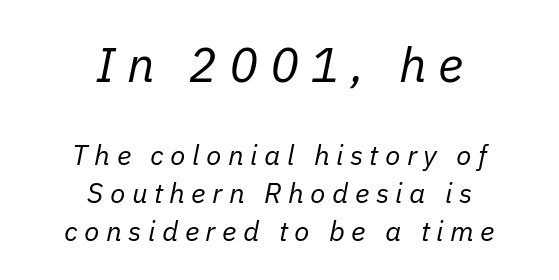
Q: Is the text bold? A: No.
Q: Is the text italic (slanted)? A: Yes, it leans right by about 11 degrees.
Q: Is the text underlined? A: No.
Q: How is the paragraph aligned? A: Centered.
Q: Is the spacing between letters normal or unusually wide? A: Unusually wide.
Q: Is the spacing between lines tight, normal or loose? A: Normal.
Q: Which block of text is set in a larger size, the first (top) or the second (bottom)? A: The first (top) one.
Q: Width (condensed, normal, or wide)? A: Normal.
Q: Stroke contrast? A: Low.
Q: x-height? A: Medium.
Q: Monospaced? A: No.
